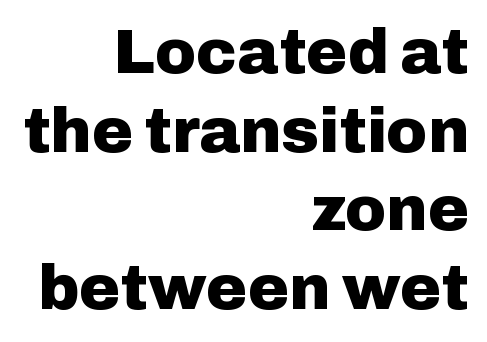
The image shows 62 px heavy sans-serif type, upright; set right-aligned, normal line spacing (1.27x), normal letter spacing, not underlined; low stroke contrast and a medium x-height.
